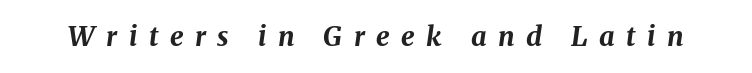
Honestly, the letter spacing is so wide it's the main thing you notice. The glyphs look as if they've been sheared to an angle. A dark, heavy texture on the line: the type is bold. A bare baseline throughout the passage.
